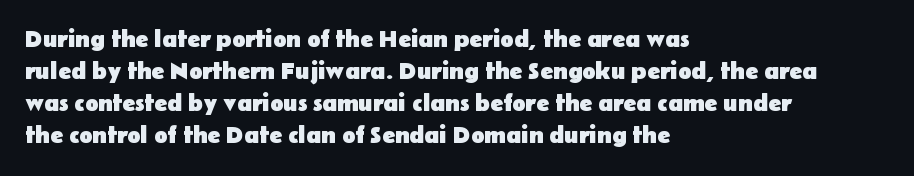
The image shows 24 px bold type, upright; set left-aligned, normal line spacing (1.33x), normal letter spacing, not underlined.
